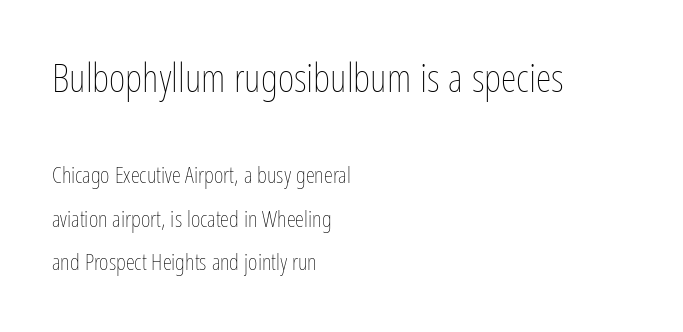
{"italic": "no", "bold": "no", "weight": "thin", "width": "condensed", "stroke_contrast": "low", "x_height": "medium", "monospaced": "no", "underline": "no", "align": "left", "line_spacing": "loose", "line_spacing_ratio": 1.9, "letter_spacing": "normal", "letter_spacing_em": 0.0, "larger_block": "first", "size_ratio": 1.74, "glyph_px": 40}
